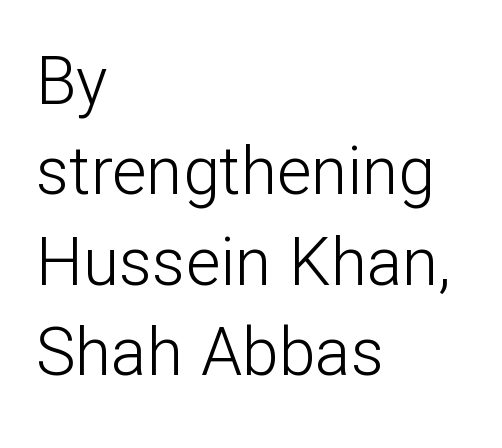
Q: Is the text bold? A: No.
Q: Is the text italic (slanted)? A: No, it is upright.
Q: Is the typeface a serif or a sans-serif typeface? A: Sans-serif.
Q: Is the text underlined? A: No.
Q: How is the paragraph aligned? A: Left-aligned.
Q: Is the spacing between letters normal or unusually wide? A: Normal.
Q: Is the spacing between lines tight, normal or loose? A: Normal.
Q: Width (condensed, normal, or wide)? A: Normal.
Q: Stroke contrast? A: Low.
Q: x-height? A: Medium.
Q: Monospaced? A: No.
